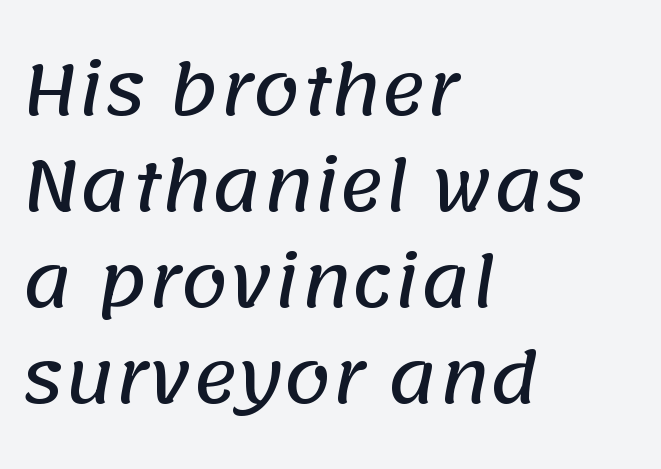
{"serif": "no", "width": "normal", "stroke_contrast": "low", "x_height": "large", "monospaced": "no", "underline": "no", "align": "left", "line_spacing": "normal", "line_spacing_ratio": 1.41, "letter_spacing": "normal", "letter_spacing_em": 0.0, "glyph_px": 68}
